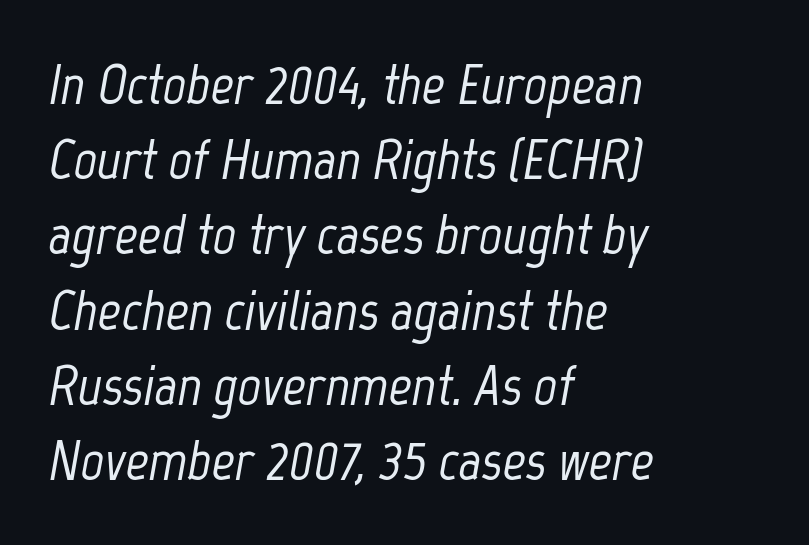
{"italic": "yes", "lean": "right", "slant_degrees": 12, "width": "condensed", "stroke_contrast": "low", "x_height": "medium", "monospaced": "no", "underline": "no", "align": "left", "line_spacing": "normal", "line_spacing_ratio": 1.32, "letter_spacing": "normal", "letter_spacing_em": 0.0, "glyph_px": 57}
